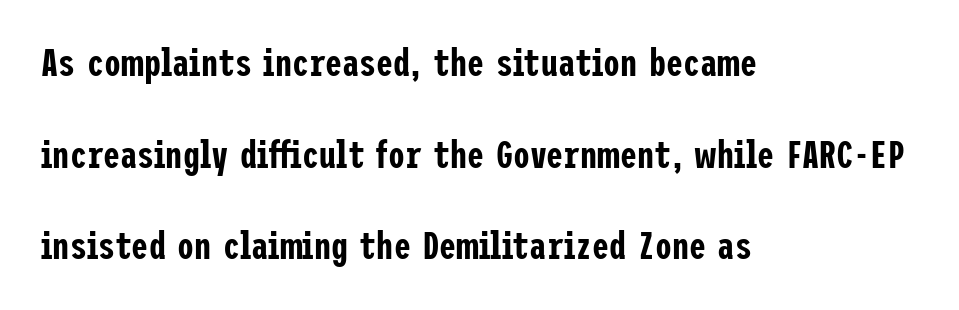
Quick note: interline space is abundant. The letters stand upright; this is a roman face. Classification — sans serif. Spacing between characters is what you'd get straight out of the box. The lines in this sample share a left origin and differ only in where they stop.
